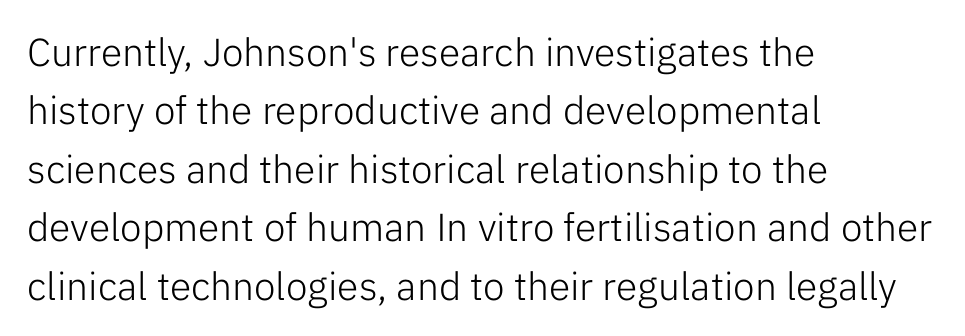
Q: Is the text bold? A: No.
Q: Is the text italic (slanted)? A: No, it is upright.
Q: Is the typeface a serif or a sans-serif typeface? A: Sans-serif.
Q: Is the text underlined? A: No.
Q: How is the paragraph aligned? A: Left-aligned.
Q: Is the spacing between letters normal or unusually wide? A: Normal.
Q: Is the spacing between lines tight, normal or loose? A: Normal.
Q: Width (condensed, normal, or wide)? A: Normal.
Q: Stroke contrast? A: Low.
Q: x-height? A: Medium.
Q: Monospaced? A: No.
